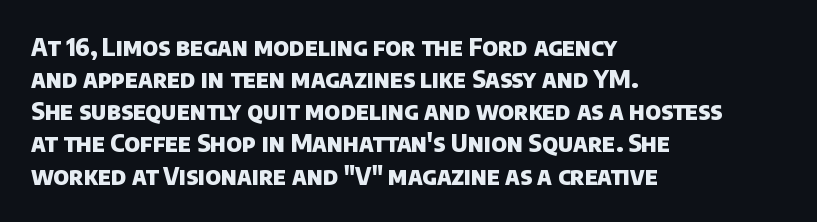
Q: Is the text bold? A: Yes.
Q: Is the text underlined? A: No.
Q: How is the paragraph aligned? A: Left-aligned.
Q: Is the spacing between letters normal or unusually wide? A: Normal.
Q: Is the spacing between lines tight, normal or loose? A: Normal.
